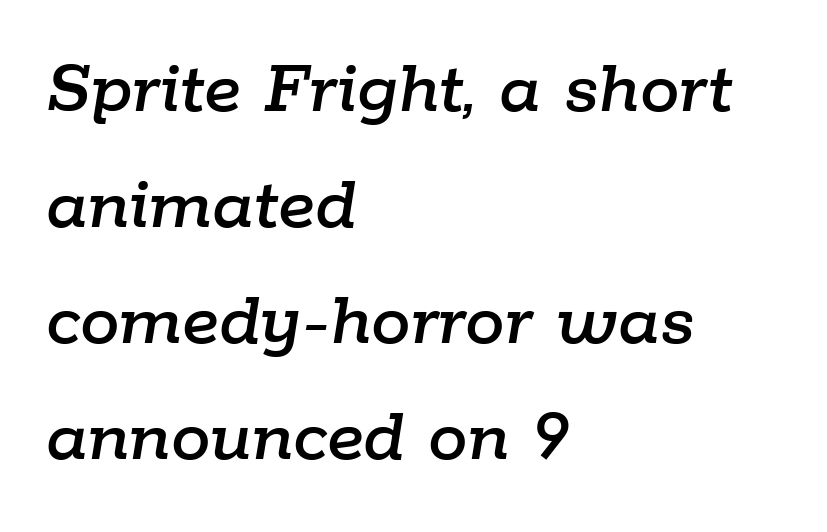
Q: Is the text italic (slanted)? A: Yes, it leans right by about 9 degrees.
Q: Is the text underlined? A: No.
Q: How is the paragraph aligned? A: Left-aligned.
Q: Is the spacing between letters normal or unusually wide? A: Normal.
Q: Is the spacing between lines tight, normal or loose? A: Normal.
Q: Width (condensed, normal, or wide)? A: Normal.
Q: Stroke contrast? A: Low.
Q: x-height? A: Medium.
Q: Monospaced? A: No.
